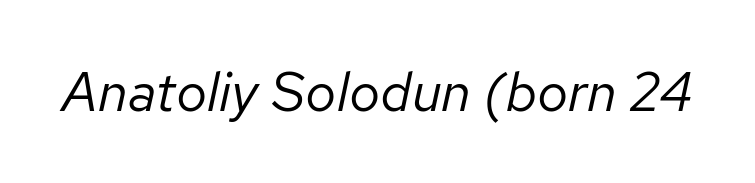
The image shows 55 px regular-weight type, italic (leaning right); set normal letter spacing, not underlined; low stroke contrast and a medium x-height.
